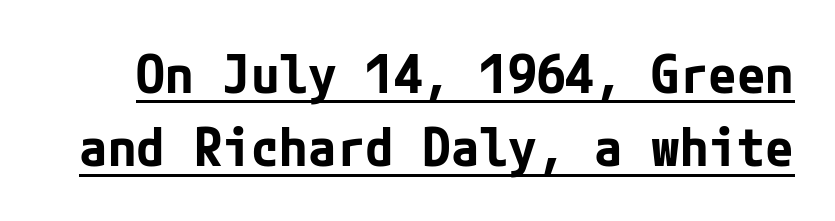
Somebody hit Ctrl+U on this one — the words are underlined. Evenly set lines give the paragraph a standard silhouette. The font is running at its bold setting. Notice how the stems are strictly vertical — no italics here.
